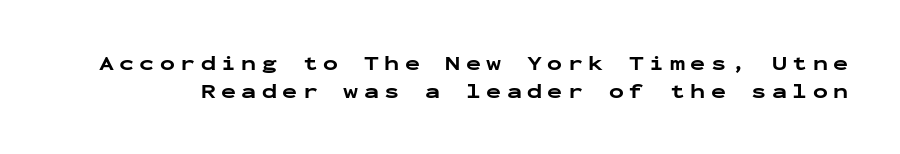
The image shows 20 px bold type, upright; set normal line spacing (1.39x), unusually wide letter spacing (+0.27 em), not underlined.
